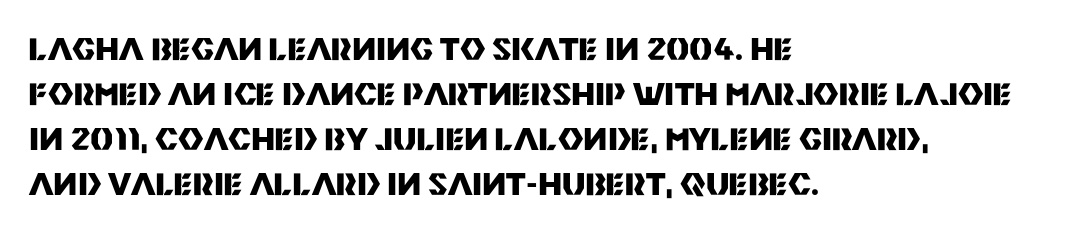
What's the leading like? Ordinary, nothing unusual. The font is running at its bold setting. This rendering features lettering with no underline. Horizontally, the lines are justified to the leading edge only.
